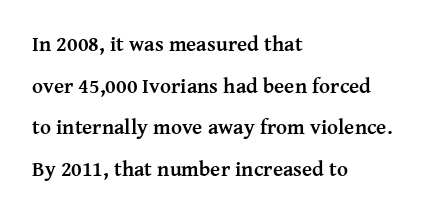
The image shows 21 px bold type, upright; set left-aligned, loose line spacing (1.98x), normal letter spacing, not underlined.
